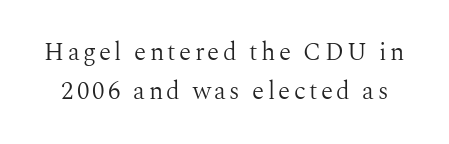
The image shows 25 px text type, upright; set normal line spacing (1.56x), not underlined.
